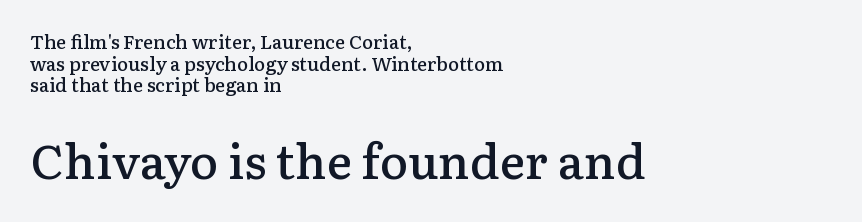
The ragged edge is on the right, which tells us the setting is flush left. No extra tracking has been applied to these lines. Character widths vary here, with narrow letters taking less room than wide ones. Serif or sans? Serif — the stroke terminals have little feet. This rendering features lettering with no underline. On the weight axis this lands at semibold, roughly 600.
